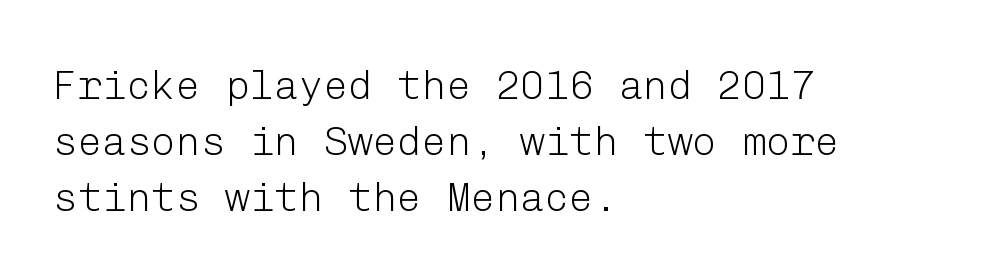
The rows are spaced the way most documents space them. Italic? Not at all — the glyphs are vertical. Vertical stems look standard width or narrower in stroke. Tracking value appears to be zero — textbook default spacing. Unmarked baselines from the first word to the last.
